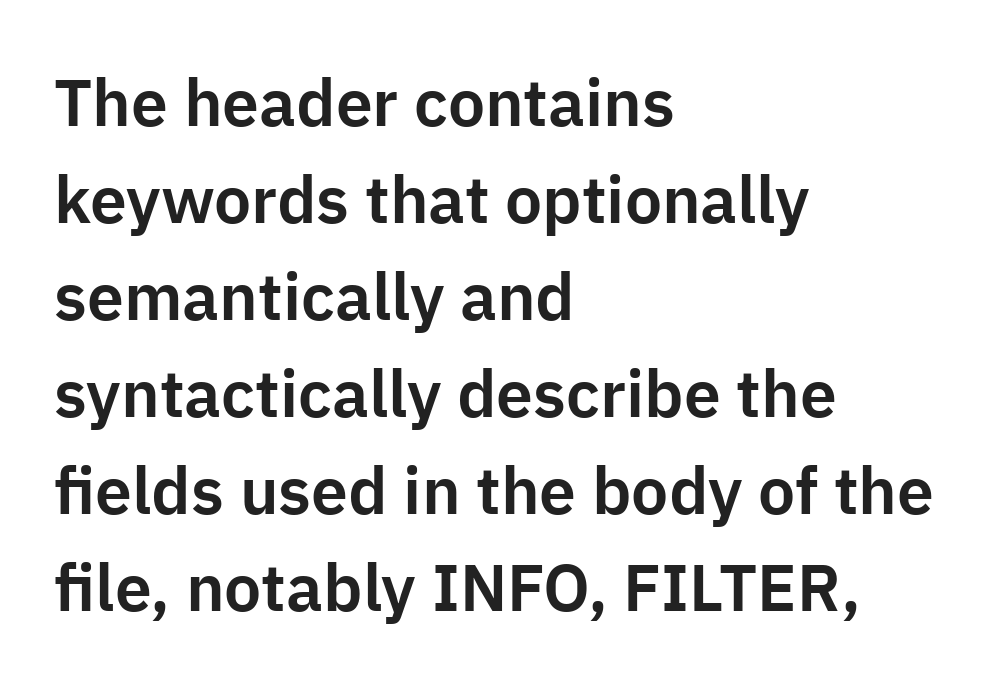
{"serif": "no", "italic": "no", "width": "normal", "stroke_contrast": "low", "x_height": "medium", "monospaced": "no", "underline": "no", "align": "left", "line_spacing": "normal", "line_spacing_ratio": 1.47, "letter_spacing": "normal", "letter_spacing_em": 0.0, "glyph_px": 66}
